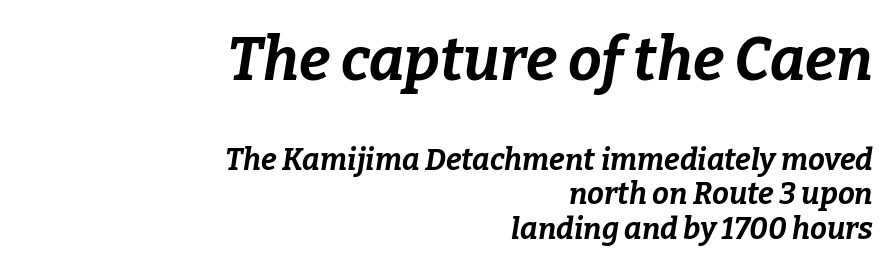
Q: Is the text bold? A: Yes.
Q: Is the text italic (slanted)? A: Yes, it leans right by about 9 degrees.
Q: Is the text underlined? A: No.
Q: How is the paragraph aligned? A: Right-aligned.
Q: Is the spacing between letters normal or unusually wide? A: Normal.
Q: Which block of text is set in a larger size, the first (top) or the second (bottom)? A: The first (top) one.
Q: Width (condensed, normal, or wide)? A: Normal.
Q: Stroke contrast? A: Low.
Q: x-height? A: Medium.
Q: Monospaced? A: No.
